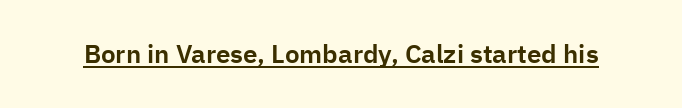
The image shows 26 px text type, upright; set normal letter spacing, underlined.
